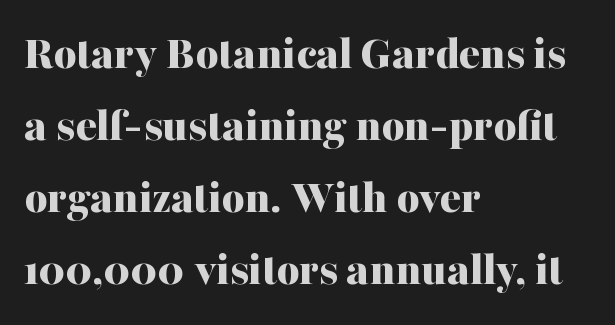
Letters rest on an invisible, unmarked baseline. Small tapered or slab feet sit at the stroke ends, so this counts as serif. Ordinary non-slanted type is in use. These lines keep a tight, regular rhythm from letter to letter. Proportional: the letters do not fall into vertical columns. Heavy, bold letterforms.
